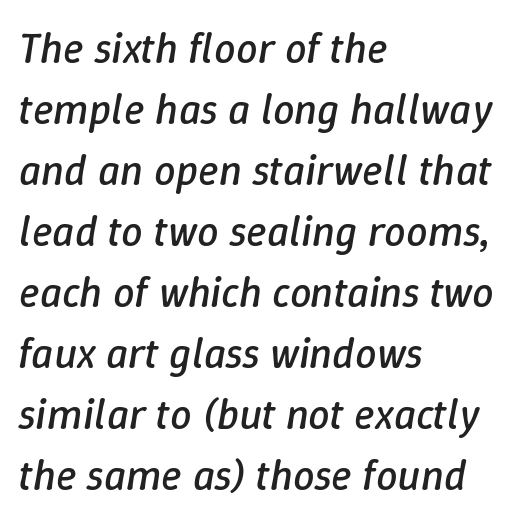
{"italic": "yes", "lean": "right", "slant_degrees": 9, "bold": "no", "weight": "regular", "width": "normal", "stroke_contrast": "low", "x_height": "medium", "monospaced": "no", "underline": "no", "align": "left", "line_spacing": "normal", "line_spacing_ratio": 1.42, "letter_spacing": "normal", "letter_spacing_em": 0.0, "glyph_px": 43}
